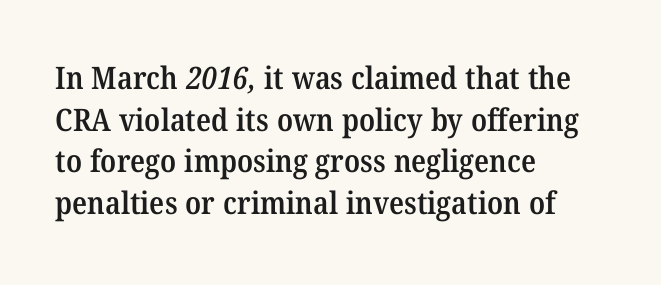
The image shows 31 px semibold serif type; set left-aligned, normal line spacing (1.34x), normal letter spacing, not underlined; medium stroke contrast and a medium x-height.
